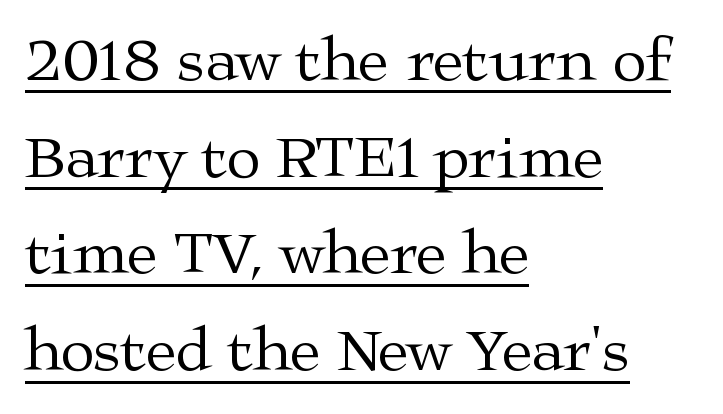
{"serif": "yes", "italic": "no", "bold": "no", "weight": "regular", "width": "wide", "stroke_contrast": "medium", "x_height": "medium", "monospaced": "no", "underline": "yes", "align": "left", "line_spacing": "normal", "line_spacing_ratio": 1.56, "letter_spacing": "normal", "letter_spacing_em": 0.0, "glyph_px": 62}
